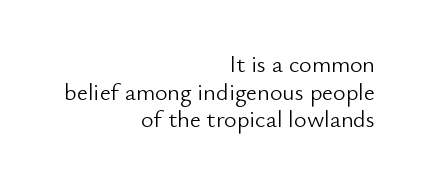
Q: Is the text bold? A: No.
Q: Is the text italic (slanted)? A: No, it is upright.
Q: Is the text underlined? A: No.
Q: How is the paragraph aligned? A: Right-aligned.
Q: Is the spacing between letters normal or unusually wide? A: Normal.
Q: Is the spacing between lines tight, normal or loose? A: Tight.
